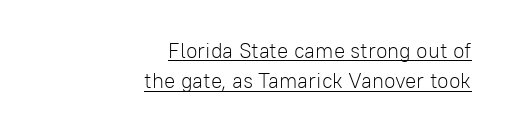
The image shows 21 px text type, upright; set right-aligned, normal line spacing (1.45x), normal letter spacing, underlined.
